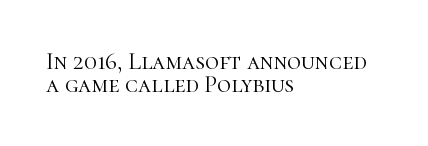
The image shows 24 px text type, upright; set left-aligned, tight line spacing (0.97x), normal letter spacing, not underlined.
